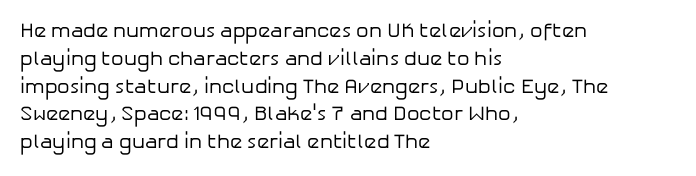
{"italic": "no", "bold": "no", "underline": "no", "align": "left", "line_spacing": "normal", "line_spacing_ratio": 1.39, "letter_spacing": "normal", "letter_spacing_em": 0.0, "glyph_px": 20}
